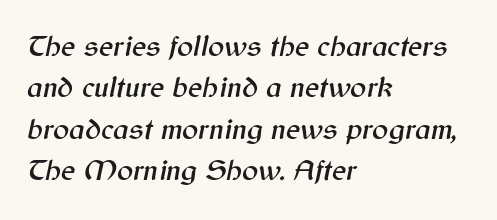
The image shows 30 px text type, italic (leaning right); set left-aligned, normal line spacing (1.38x), normal letter spacing, not underlined; medium stroke contrast and a medium x-height.
